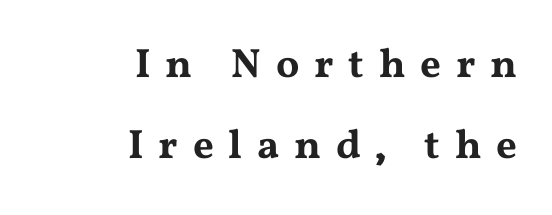
{"serif": "yes", "italic": "no", "width": "wide", "stroke_contrast": "medium", "x_height": "medium", "monospaced": "no", "underline": "no", "align": "right", "line_spacing": "loose", "line_spacing_ratio": 1.97, "letter_spacing": "wide", "letter_spacing_em": 0.36, "glyph_px": 41}
